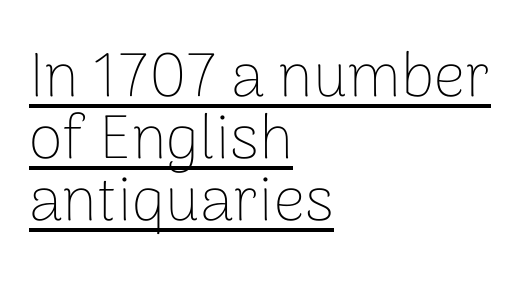
Does the copy run flush right? No — it runs flush left. Each stroke keeps to a modest, everyday thickness or less. Observe the ordinary spacing: letters are neighbours, not strangers. The glyphs in this specimen are sans serif. It's the straight-up-and-down kind of type. Spacing verdict: proportional, widths tailored to each character.
